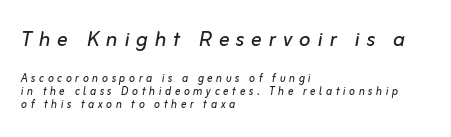
{"italic": "yes", "lean": "right", "slant_degrees": 10, "bold": "no", "underline": "no", "align": "left", "line_spacing": "tight", "line_spacing_ratio": 0.96, "letter_spacing": "wide", "letter_spacing_em": 0.25, "larger_block": "first", "size_ratio": 1.93, "glyph_px": 27}
